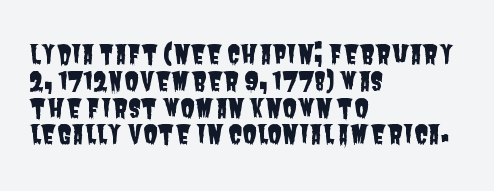
The image shows 26 px text type; set left-aligned, tight line spacing (1.03x), normal letter spacing, not underlined.
